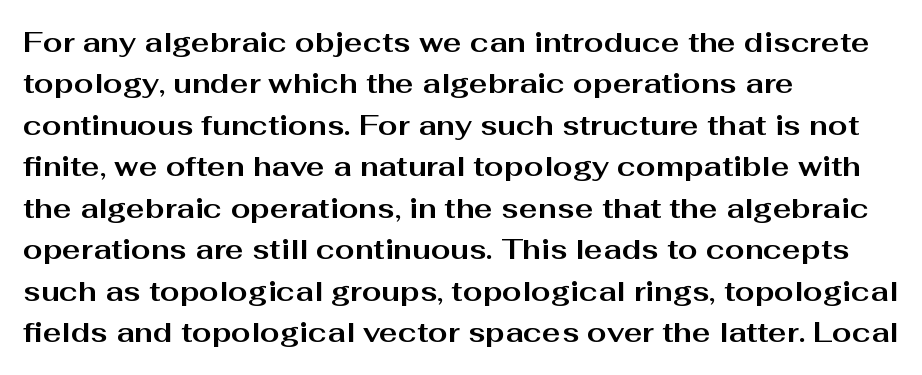
Its strokes are broad and dark, the hallmark of bold type. Leading matches the norm, producing a regular column. Font category for this specimen: sans-serif. Vertical strokes here are truly vertical. A typesetter would call this proportional, since set widths differ per character.
